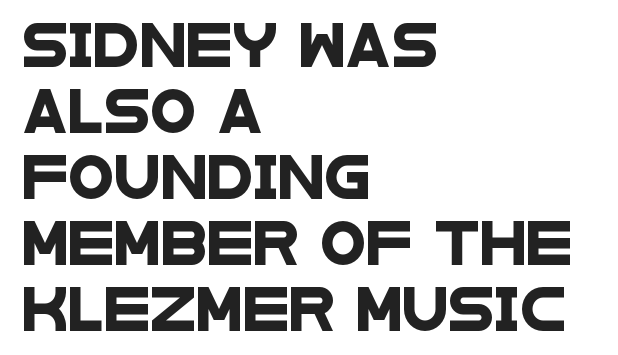
{"serif": "no", "width": "wide", "stroke_contrast": "low", "x_height": "large", "monospaced": "no", "underline": "no", "align": "left", "line_spacing": "normal", "line_spacing_ratio": 1.57, "letter_spacing": "normal", "letter_spacing_em": 0.0, "glyph_px": 42}
